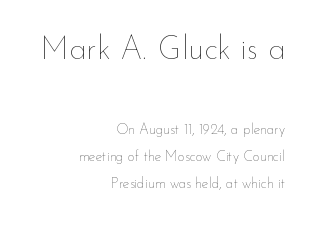
Q: Is the text bold? A: No.
Q: Is the text italic (slanted)? A: No, it is upright.
Q: Is the text underlined? A: No.
Q: How is the paragraph aligned? A: Right-aligned.
Q: Is the spacing between letters normal or unusually wide? A: Normal.
Q: Is the spacing between lines tight, normal or loose? A: Loose.
Q: Which block of text is set in a larger size, the first (top) or the second (bottom)? A: The first (top) one.
Q: Width (condensed, normal, or wide)? A: Normal.
Q: Stroke contrast? A: Low.
Q: x-height? A: Small.
Q: Monospaced? A: No.
